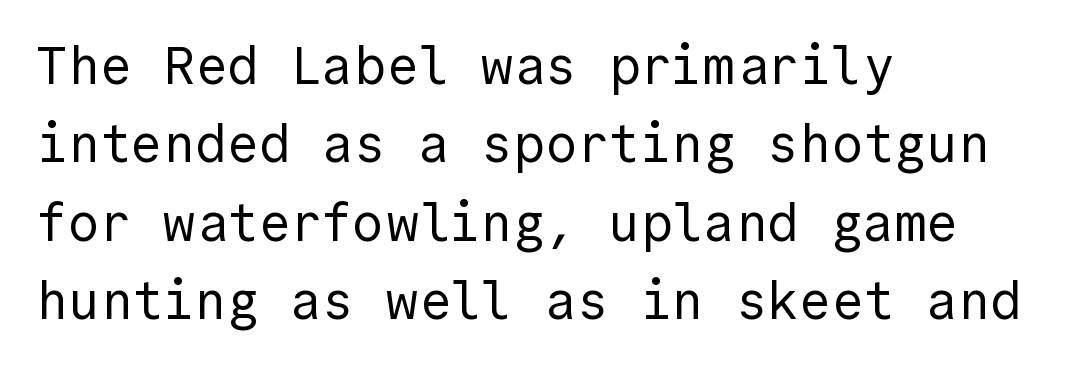
The image shows 53 px regular-weight sans-serif type, upright; set left-aligned, normal line spacing (1.48x), normal letter spacing, not underlined; a medium x-height.
